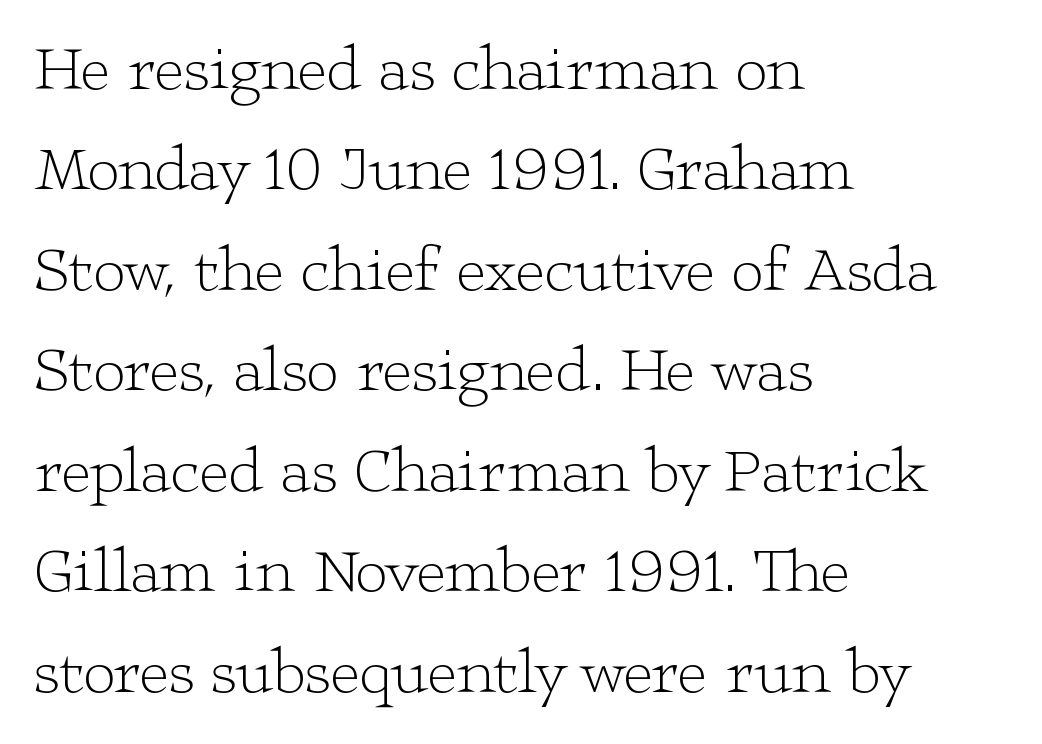
The image shows 64 px light, wide serif type, upright; set left-aligned, normal line spacing (1.57x), normal letter spacing, not underlined; low stroke contrast and a medium x-height.
